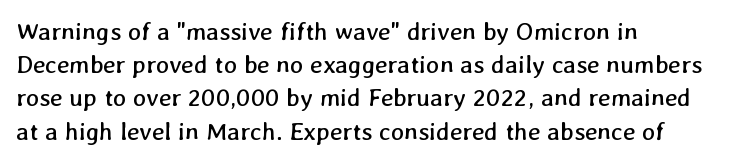
Q: Is the text bold? A: No.
Q: Is the text underlined? A: No.
Q: How is the paragraph aligned? A: Left-aligned.
Q: Is the spacing between letters normal or unusually wide? A: Normal.
Q: Is the spacing between lines tight, normal or loose? A: Normal.
